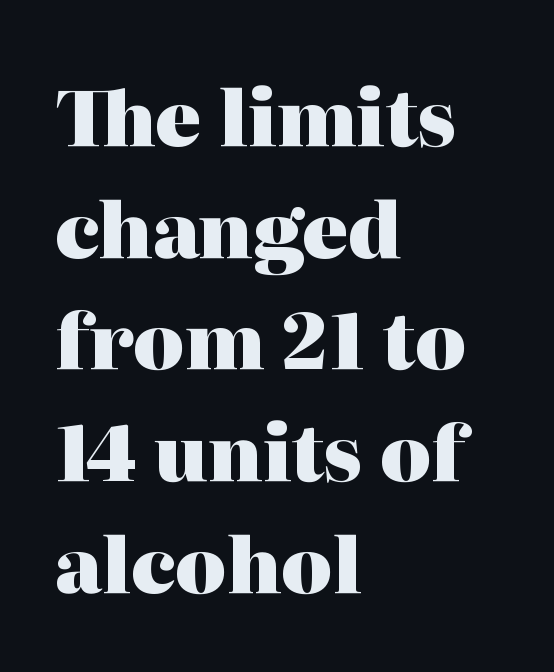
Where is the straight margin? On the left. Tall strokes in this sample are plumb rather than angled. Nobody touched the tracking dial on this one. The rows are spaced the way most documents space them. The rendering uses a bold face; every stroke is thick and dark. These lines are composed in type with serifs.
